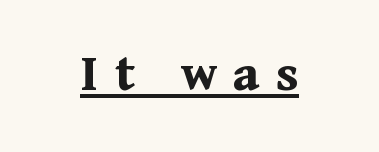
{"serif": "yes", "italic": "no", "bold": "yes", "weight": "bold", "width": "normal", "stroke_contrast": "medium", "x_height": "medium", "monospaced": "no", "underline": "yes", "align": "center", "letter_spacing": "wide", "letter_spacing_em": 0.3, "glyph_px": 55}
